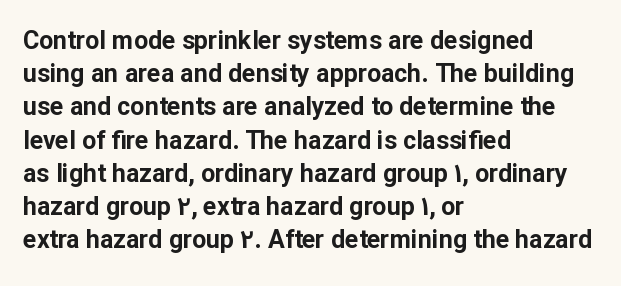
The image shows 25 px bold type, upright; set left-aligned, normal line spacing (1.33x), normal letter spacing, not underlined.
